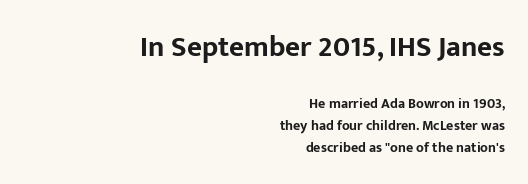
Q: Is the text bold? A: Yes.
Q: Is the text italic (slanted)? A: No, it is upright.
Q: Is the typeface a serif or a sans-serif typeface? A: Sans-serif.
Q: Is the text underlined? A: No.
Q: How is the paragraph aligned? A: Right-aligned.
Q: Is the spacing between letters normal or unusually wide? A: Normal.
Q: Is the spacing between lines tight, normal or loose? A: Normal.
Q: Which block of text is set in a larger size, the first (top) or the second (bottom)? A: The first (top) one.
Q: Width (condensed, normal, or wide)? A: Normal.
Q: Stroke contrast? A: Low.
Q: x-height? A: Medium.
Q: Monospaced? A: No.
